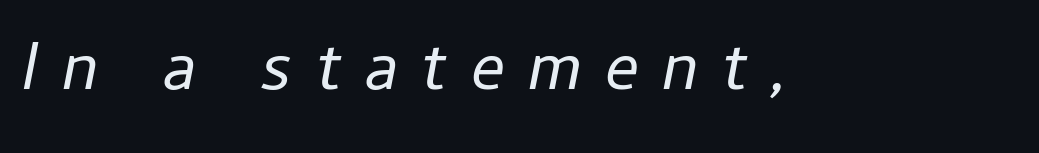
Q: Is the text bold? A: No.
Q: Is the text italic (slanted)? A: Yes, it leans right by about 11 degrees.
Q: Is the text underlined? A: No.
Q: Is the spacing between letters normal or unusually wide? A: Unusually wide.
Q: Width (condensed, normal, or wide)? A: Normal.
Q: Stroke contrast? A: Low.
Q: x-height? A: Medium.
Q: Monospaced? A: No.
